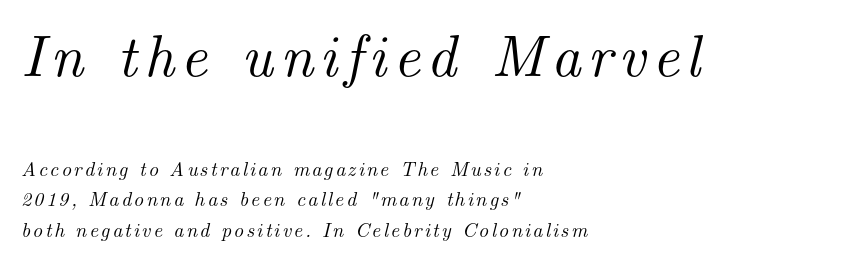
Typesetter's note — upper block bumped up in size, lower block left smaller. Italic? Definitely — the glyphs are oblique. The rendering shows small feet on the letterforms — a serif design. These lines are rendered in a variable-pitch font.
